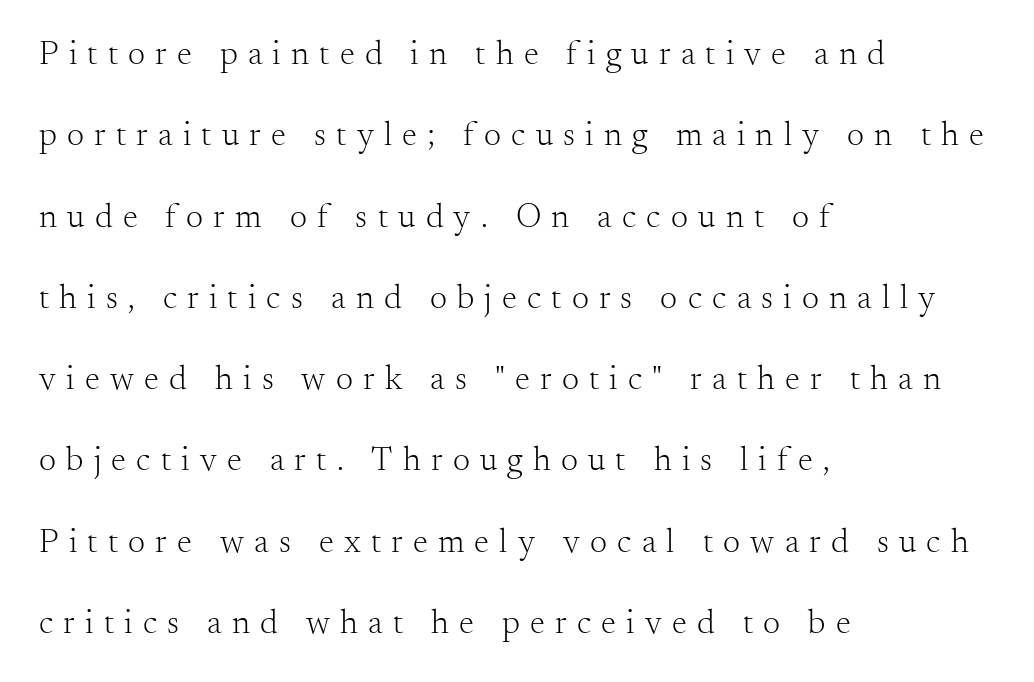
{"serif": "yes", "italic": "no", "bold": "no", "weight": "light", "width": "normal", "stroke_contrast": "medium", "x_height": "small", "monospaced": "no", "underline": "no", "align": "left", "line_spacing": "loose", "line_spacing_ratio": 2.39, "letter_spacing": "wide", "letter_spacing_em": 0.3, "glyph_px": 34}
